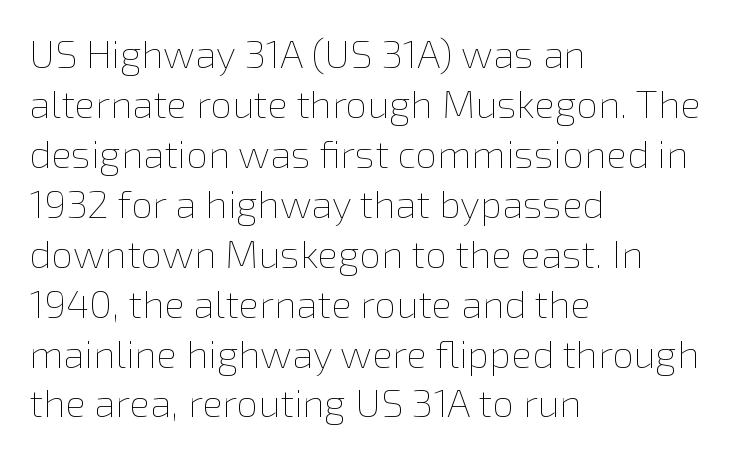
The image shows 39 px thin type, upright; set left-aligned, normal line spacing (1.28x), normal letter spacing, not underlined; low stroke contrast and a medium x-height.
